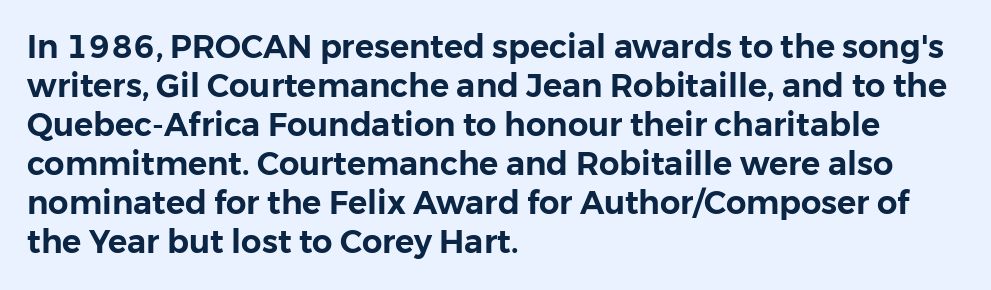
{"serif": "no", "italic": "no", "width": "normal", "stroke_contrast": "low", "x_height": "medium", "monospaced": "no", "underline": "no", "align": "left", "line_spacing_ratio": 1.22, "letter_spacing": "normal", "letter_spacing_em": 0.0, "glyph_px": 32}
